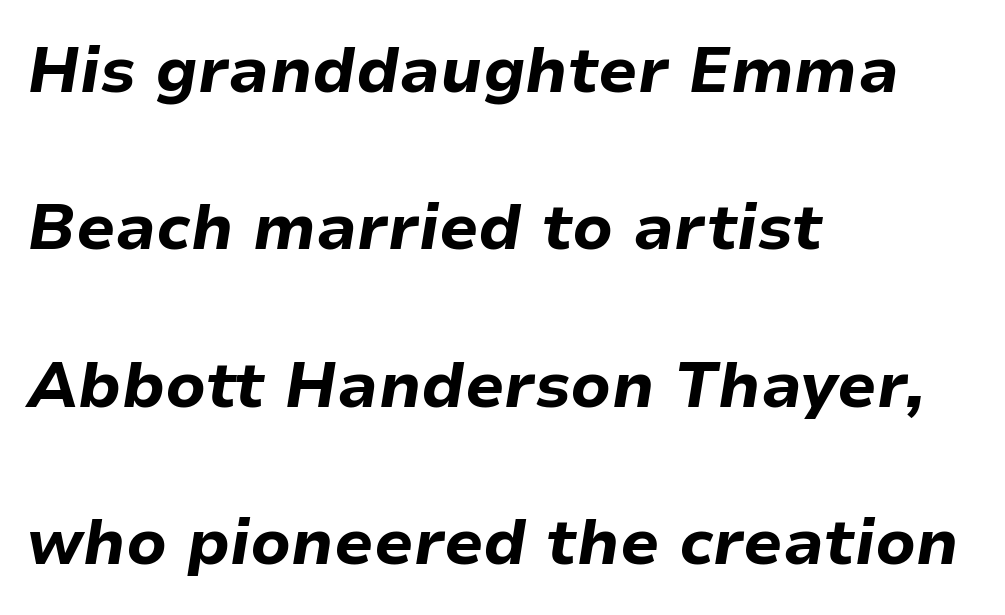
In CSS terms this would be text-align: left. Would a proofreader flag this as italicized? Yes. I'd describe the lettering as bold — thick and assertive. Notice the wide empty band between every row — that's loose leading.
